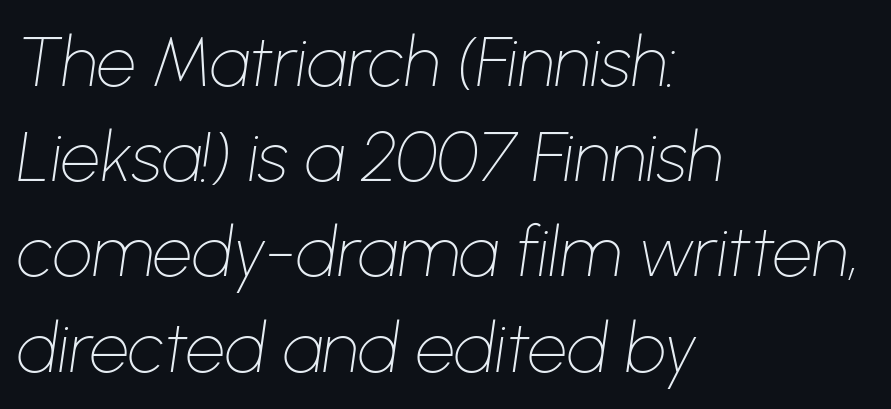
Caption: standard tracking, unaltered. The passage shown is typed in a proportional face where columns would drift. The specimen omits any rule beneath the text block's lines. Line spacing here is normal.
